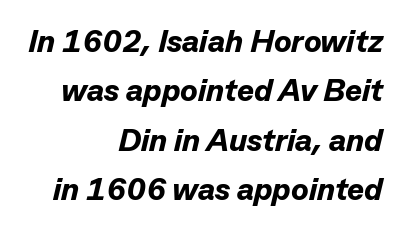
This block has exactly the height ordinary leading produces. In terms of letterspacing, this is plain default setting. Lines of text with bare space underneath. Notice how thick the strokes are: this is what a full bold looks like. Here the designer chose a conventional face with non-uniform glyph widths.
